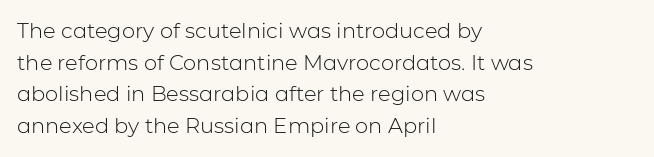
Style check: upright. Leftover space on each line is placed entirely after the last word. The rows are spaced the way most documents space them. The font is comparable to plain body text, perhaps lighter. Honestly, there is no underline to notice here at all. Nobody touched the tracking dial on this one.
